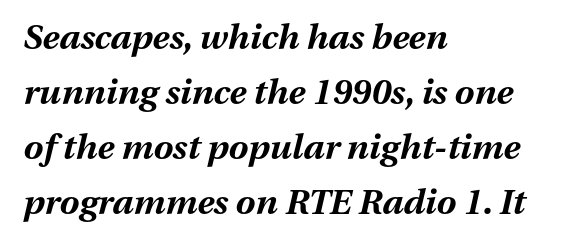
Q: Is the text bold? A: Yes.
Q: Is the text italic (slanted)? A: Yes, it leans right by about 13 degrees.
Q: Is the text underlined? A: No.
Q: How is the paragraph aligned? A: Left-aligned.
Q: Is the spacing between letters normal or unusually wide? A: Normal.
Q: Is the spacing between lines tight, normal or loose? A: Normal.
Q: Width (condensed, normal, or wide)? A: Normal.
Q: Stroke contrast? A: Medium.
Q: x-height? A: Medium.
Q: Monospaced? A: No.
